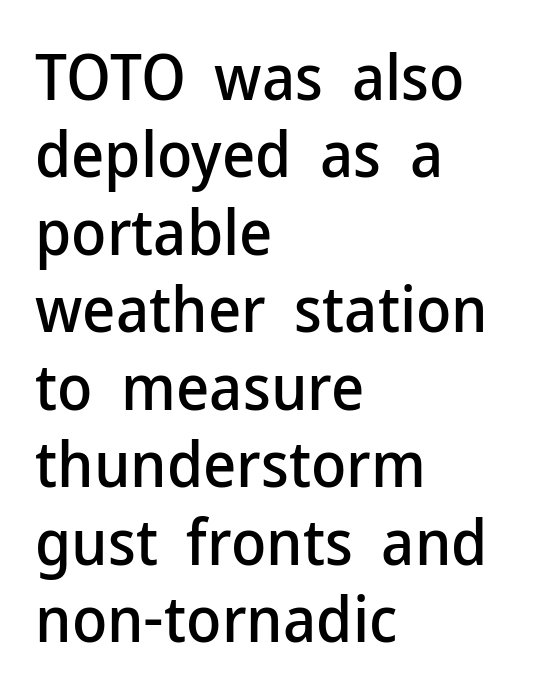
Grotesque or geometric, the face here clearly has no serifs. Line beginnings align vertically; line endings do not. The specimen reads as upright at a glance. The horizontal fit of the characters is conventional and even. Varying glyph widths throughout — classic text-font behaviour.
